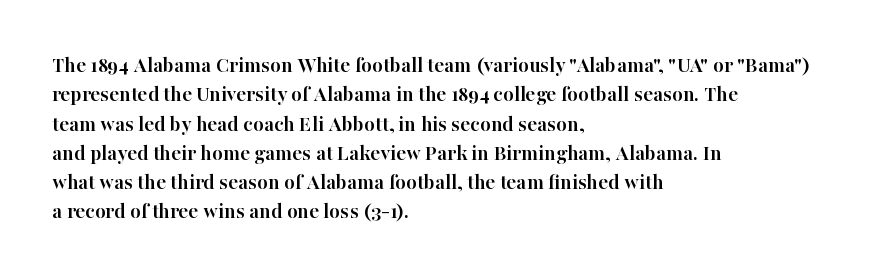
{"italic": "no", "bold": "yes", "underline": "no", "align": "left", "line_spacing": "normal", "line_spacing_ratio": 1.33, "letter_spacing": "normal", "letter_spacing_em": 0.0, "glyph_px": 22}
